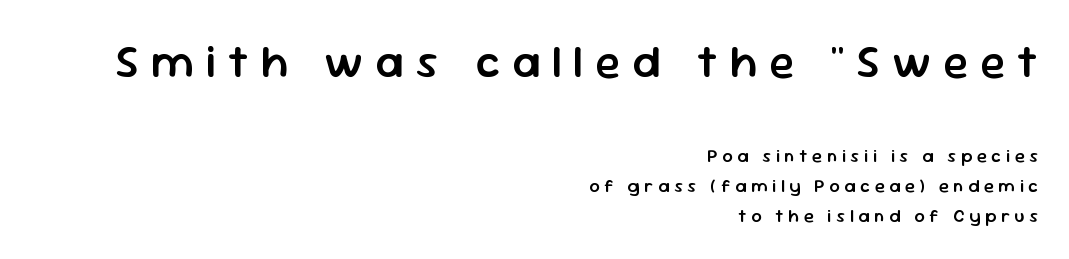
Regarding serifs, this sample does without them. This is roman type, the default non-slanted kind. The area under the type is left untouched. Between these two stacked blocks, the higher one wins on size. Every letter is mildly thick-stroked: semibold rather than bold.
